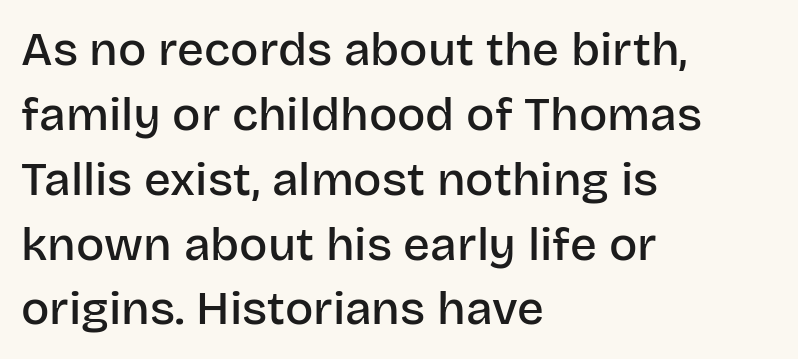
{"serif": "no", "italic": "no", "bold": "semi", "weight": "semibold", "width": "normal", "stroke_contrast": "low", "x_height": "large", "monospaced": "no", "underline": "no", "align": "left", "line_spacing": "normal", "line_spacing_ratio": 1.38, "letter_spacing": "normal", "letter_spacing_em": 0.0, "glyph_px": 47}
